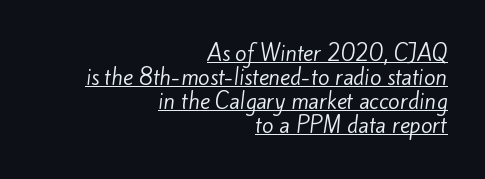
{"bold": "no", "underline": "yes", "align": "right", "line_spacing": "tight", "line_spacing_ratio": 1.14, "letter_spacing": "normal", "letter_spacing_em": 0.0, "glyph_px": 21}
